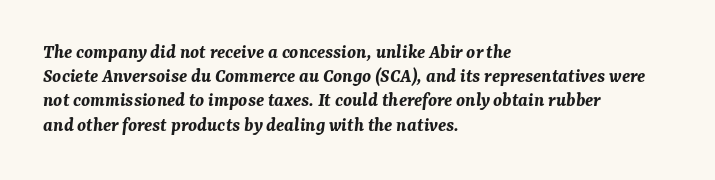
The image shows 20 px bold type, italic (leaning right); set left-aligned, line spacing 1.21x, normal letter spacing, not underlined.
